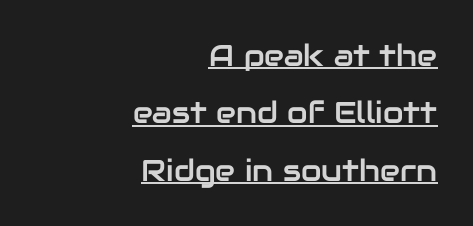
Q: Is the text italic (slanted)? A: No, it is upright.
Q: Is the typeface a serif or a sans-serif typeface? A: Sans-serif.
Q: Is the text underlined? A: Yes.
Q: How is the paragraph aligned? A: Right-aligned.
Q: Is the spacing between letters normal or unusually wide? A: Normal.
Q: Is the spacing between lines tight, normal or loose? A: Loose.
Q: Width (condensed, normal, or wide)? A: Normal.
Q: Stroke contrast? A: Low.
Q: x-height? A: Medium.
Q: Monospaced? A: No.
